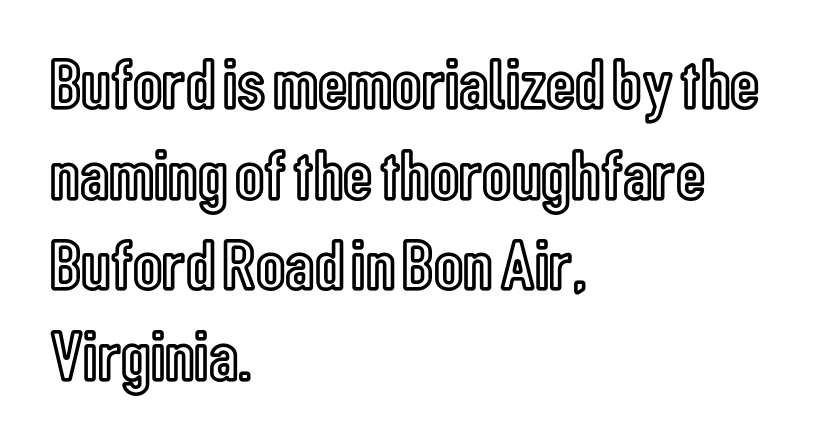
Nothing unusual about the tracking: characters are spaced as the font intends. The passage is arranged the way most books set body copy — flush left. Every stem runs plumb, perpendicular to the baseline. Spacing verdict: proportional, widths tailored to each character. The words here are not underlined. The designer left line spacing at the default.
